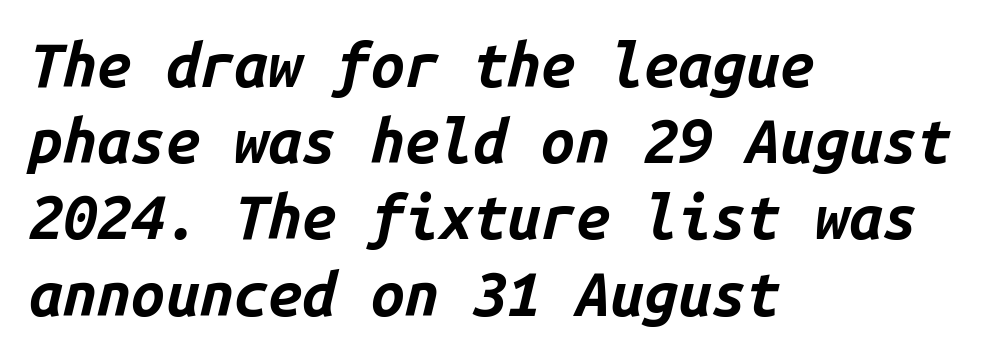
The image shows 61 px bold type, italic (leaning right), monospaced; set left-aligned, normal line spacing (1.25x), normal letter spacing, not underlined; low stroke contrast and a medium x-height.
